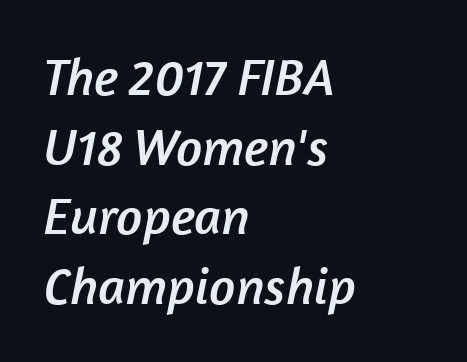
{"serif": "no", "width": "normal", "stroke_contrast": "low", "x_height": "medium", "monospaced": "no", "underline": "no", "align": "left", "line_spacing": "normal", "line_spacing_ratio": 1.34, "letter_spacing": "normal", "letter_spacing_em": 0.0, "glyph_px": 52}
